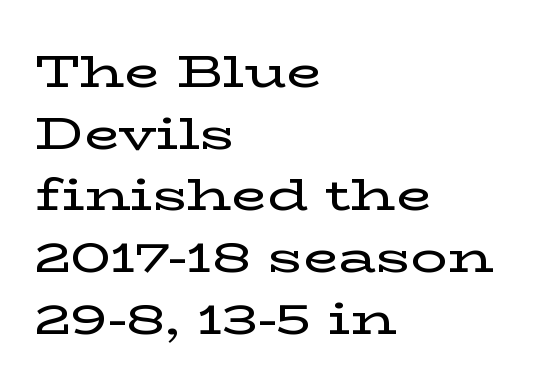
The image shows 46 px wide serif type, upright; set left-aligned, normal line spacing (1.34x), normal letter spacing, not underlined; low stroke contrast and a medium x-height.
